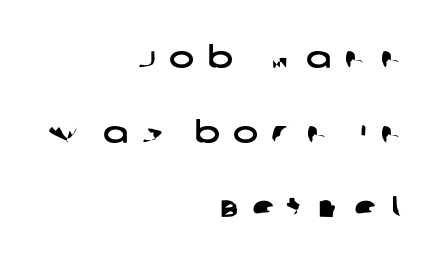
Q: Is the typeface a serif or a sans-serif typeface? A: Sans-serif.
Q: Is the text underlined? A: No.
Q: How is the paragraph aligned? A: Right-aligned.
Q: Is the spacing between letters normal or unusually wide? A: Unusually wide.
Q: Is the spacing between lines tight, normal or loose? A: Loose.
Q: Width (condensed, normal, or wide)? A: Wide.
Q: Stroke contrast? A: Low.
Q: x-height? A: Large.
Q: Monospaced? A: No.
